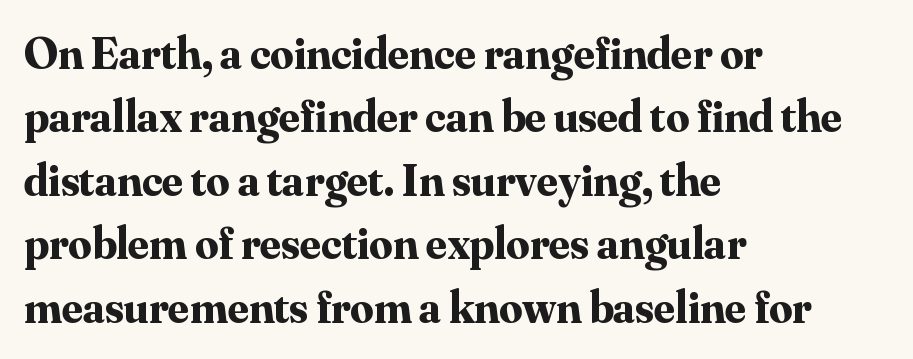
Q: Is the text bold? A: Yes.
Q: Is the text italic (slanted)? A: No, it is upright.
Q: Is the typeface a serif or a sans-serif typeface? A: Serif.
Q: Is the text underlined? A: No.
Q: How is the paragraph aligned? A: Left-aligned.
Q: Is the spacing between letters normal or unusually wide? A: Normal.
Q: Is the spacing between lines tight, normal or loose? A: Normal.
Q: Width (condensed, normal, or wide)? A: Normal.
Q: Stroke contrast? A: Medium.
Q: x-height? A: Small.
Q: Monospaced? A: No.
